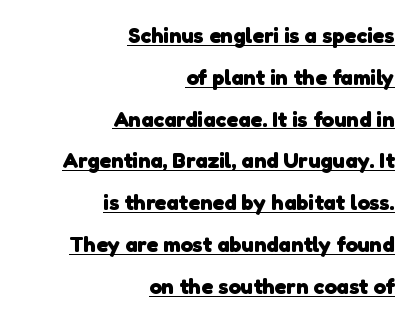
Q: Is the text bold? A: Yes.
Q: Is the text underlined? A: Yes.
Q: How is the paragraph aligned? A: Right-aligned.
Q: Is the spacing between letters normal or unusually wide? A: Normal.
Q: Is the spacing between lines tight, normal or loose? A: Loose.
